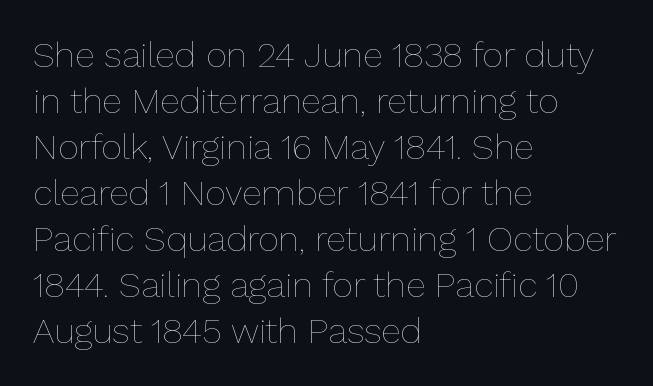
Glance below the letters and you will spot only blank space. The face used here is rendered with its standard letterfit. Line spacing here is normal. Designer's note — italics off, roman on.
